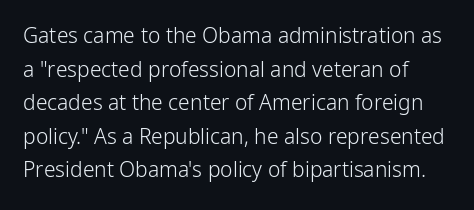
The image shows 21 px text type, upright; set normal line spacing (1.6x), normal letter spacing, not underlined.
